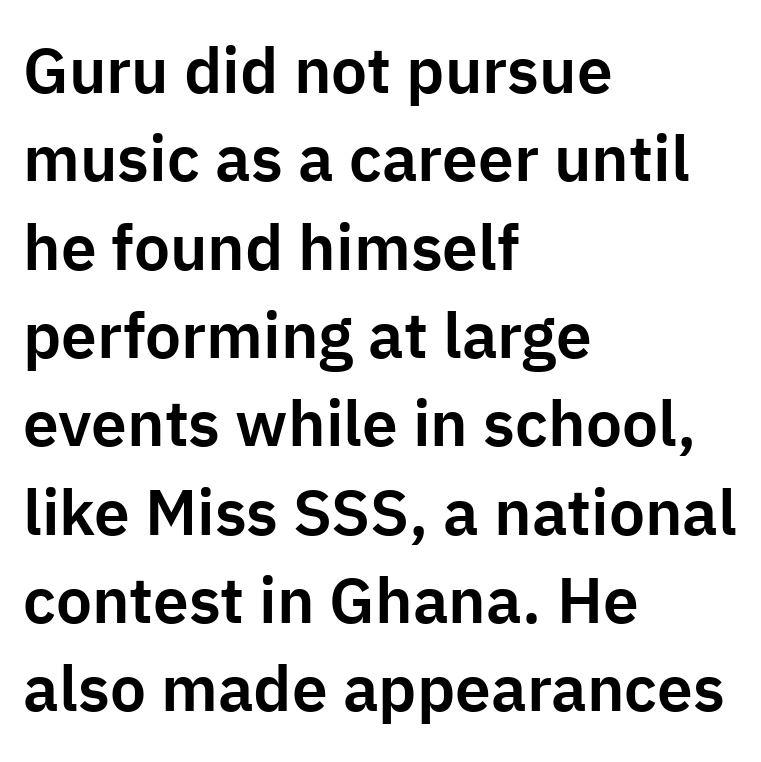
Q: Is the text italic (slanted)? A: No, it is upright.
Q: Is the typeface a serif or a sans-serif typeface? A: Sans-serif.
Q: Is the text underlined? A: No.
Q: How is the paragraph aligned? A: Left-aligned.
Q: Is the spacing between letters normal or unusually wide? A: Normal.
Q: Is the spacing between lines tight, normal or loose? A: Normal.
Q: Width (condensed, normal, or wide)? A: Normal.
Q: Stroke contrast? A: Low.
Q: x-height? A: Medium.
Q: Monospaced? A: No.
